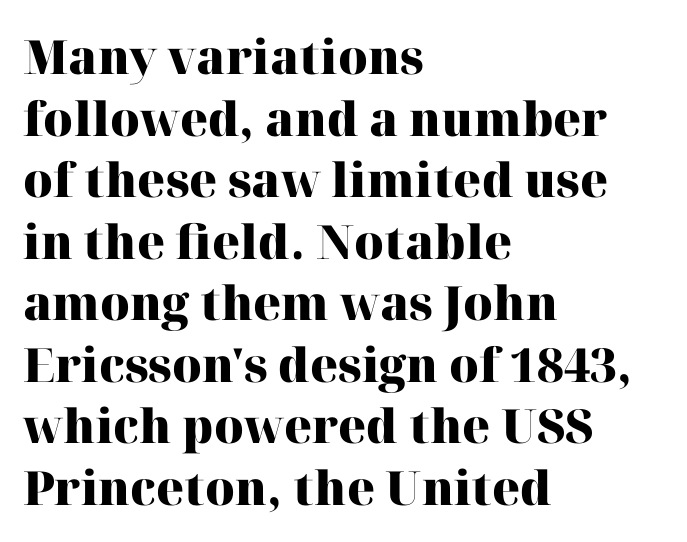
The image shows 47 px heavy serif type, upright; set left-aligned, normal line spacing (1.31x), normal letter spacing, not underlined; high stroke contrast and a medium x-height.
